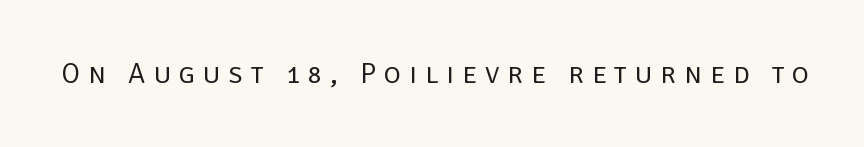
The image shows 29 px regular-weight sans-serif type, upright; set unusually wide letter spacing (+0.28 em), not underlined; low stroke contrast and a large x-height.
